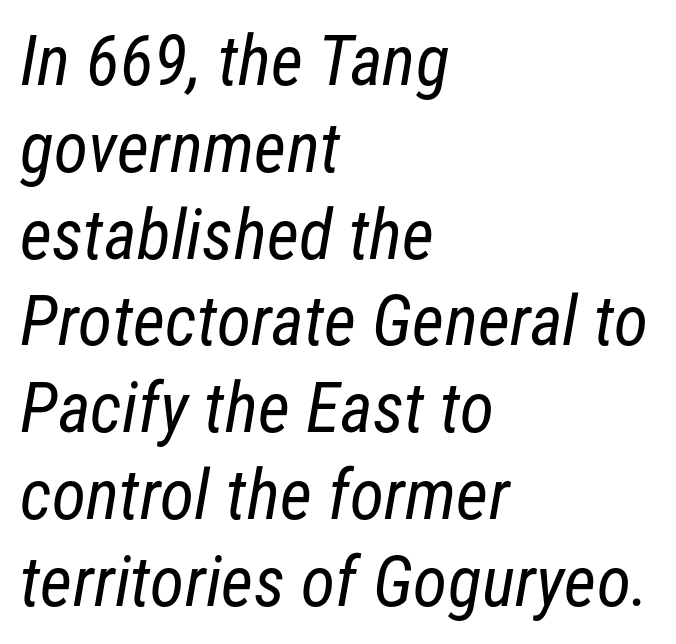
Q: Is the text bold? A: No.
Q: Is the typeface a serif or a sans-serif typeface? A: Sans-serif.
Q: Is the text underlined? A: No.
Q: How is the paragraph aligned? A: Left-aligned.
Q: Is the spacing between letters normal or unusually wide? A: Normal.
Q: Width (condensed, normal, or wide)? A: Condensed.
Q: Stroke contrast? A: Low.
Q: x-height? A: Medium.
Q: Monospaced? A: No.
